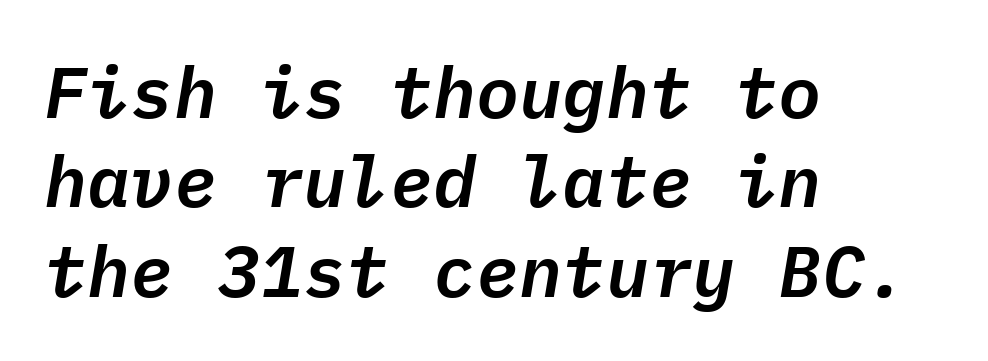
The image shows 72 px text type, italic (leaning right), monospaced; set left-aligned, line spacing 1.24x, normal letter spacing, not underlined; low stroke contrast and a medium x-height.
